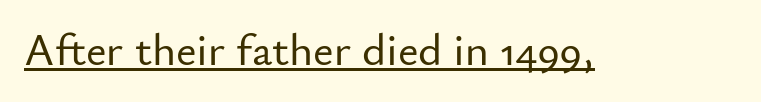
The image shows 45 px sans-serif type, upright; set normal letter spacing, underlined; low stroke contrast and a small x-height.
